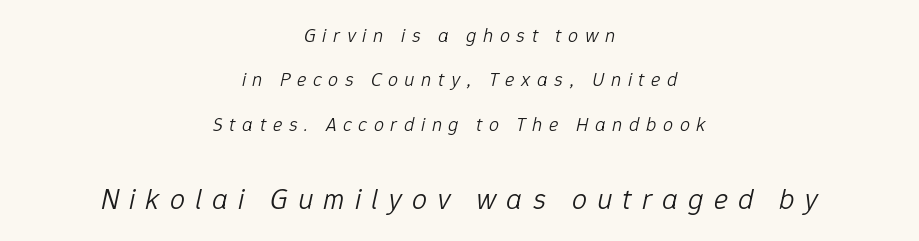
The image shows 30 px light type, italic (leaning right); set centered, loose line spacing (2.22x), unusually wide letter spacing (+0.33 em), not underlined; the second (bottom) block is 1.5x larger; low stroke contrast and a medium x-height.
